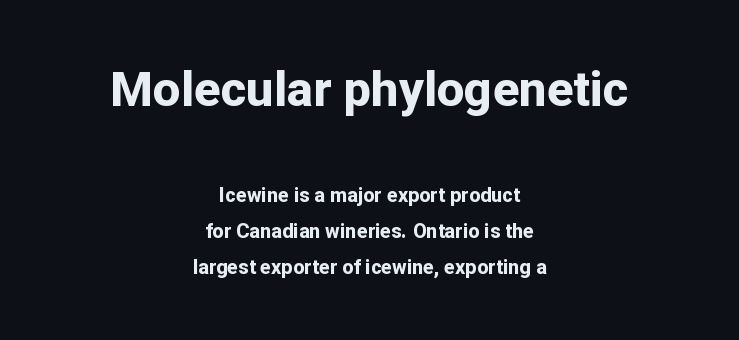
The image shows 49 px bold sans-serif type, upright; set centered, line spacing 1.78x, normal letter spacing, not underlined; the first (top) block is 2.45x larger; low stroke contrast and a medium x-height.
